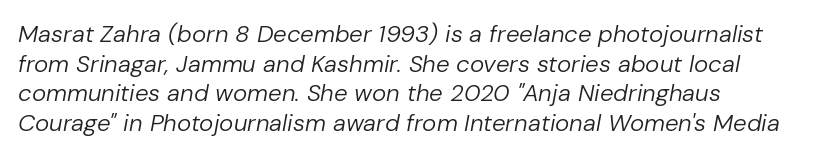
Q: Is the text bold? A: No.
Q: Is the text italic (slanted)? A: Yes, it leans right by about 10 degrees.
Q: Is the text underlined? A: No.
Q: Is the spacing between letters normal or unusually wide? A: Normal.
